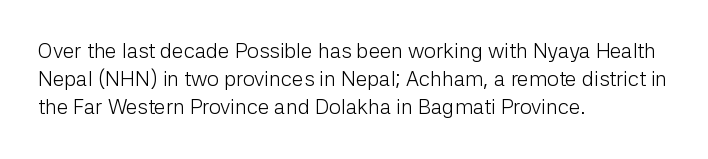
{"italic": "no", "bold": "no", "underline": "no", "align": "left", "line_spacing": "normal", "line_spacing_ratio": 1.34, "letter_spacing": "normal", "letter_spacing_em": 0.0, "glyph_px": 21}
